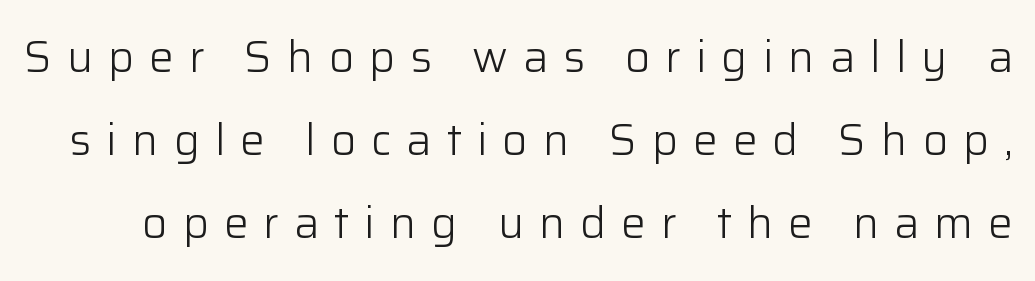
{"serif": "no", "italic": "no", "bold": "no", "weight": "light", "width": "normal", "stroke_contrast": "low", "x_height": "medium", "monospaced": "no", "underline": "no", "line_spacing_ratio": 1.89, "letter_spacing": "wide", "letter_spacing_em": 0.34, "glyph_px": 44}
